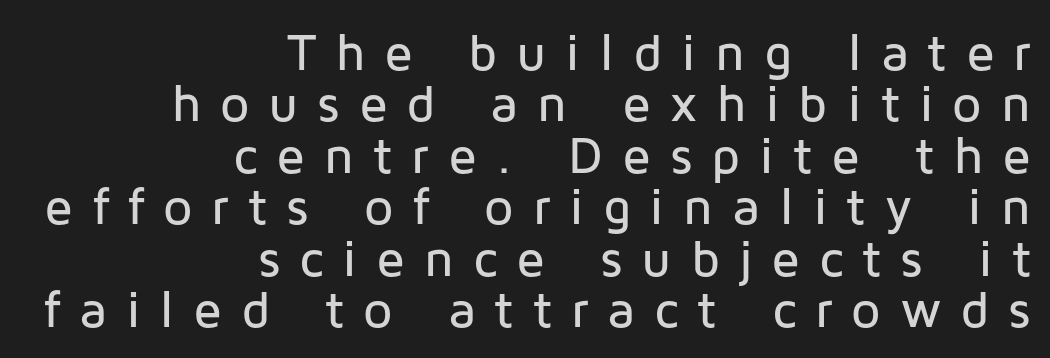
Every row of glyphs terminates at an identical x-position on the right. Notice how the stems are strictly vertical — no italics here. I'd call this a sans setting — the letters go barefoot. A typesetter would call this heavily tracked-out type. Note the varied advance widths — an 'i' is clearly narrower than an 'm'.
